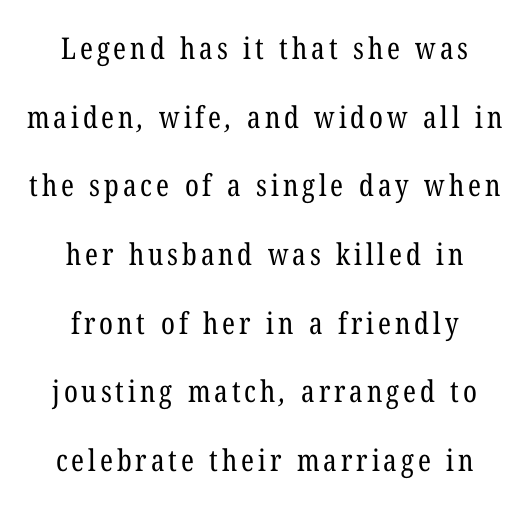
Q: Is the text bold? A: No.
Q: Is the typeface a serif or a sans-serif typeface? A: Serif.
Q: Is the text underlined? A: No.
Q: How is the paragraph aligned? A: Centered.
Q: Is the spacing between lines tight, normal or loose? A: Loose.
Q: Width (condensed, normal, or wide)? A: Condensed.
Q: Stroke contrast? A: Low.
Q: x-height? A: Medium.
Q: Monospaced? A: No.
